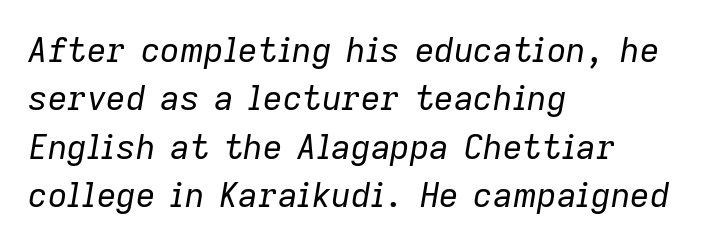
The image shows 34 px regular-weight type, italic (leaning right); set left-aligned, normal line spacing (1.42x), normal letter spacing, not underlined; low stroke contrast and a medium x-height.
